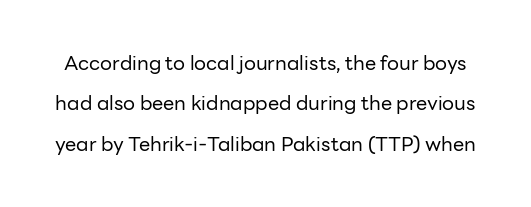
This is not heavy type; no bold has been used. Rule under the text: the space is simply empty. Designer's note — italics off, roman on. The rendering keeps characters at their native spacing. This block would shrink considerably if given ordinary leading; it's expanded now.
